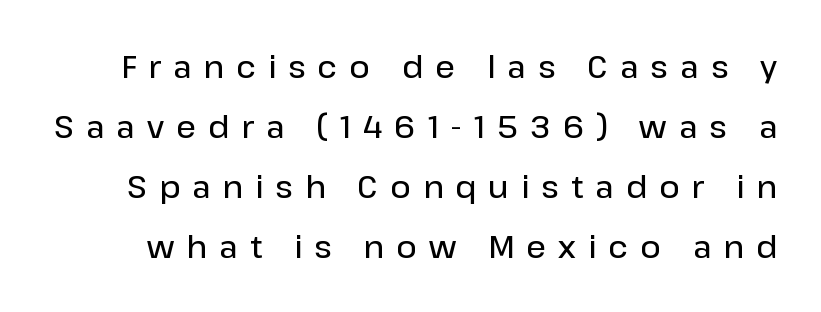
Q: Is the text bold? A: Semi-bold.
Q: Is the text italic (slanted)? A: No, it is upright.
Q: Is the typeface a serif or a sans-serif typeface? A: Sans-serif.
Q: Is the text underlined? A: No.
Q: Is the spacing between letters normal or unusually wide? A: Unusually wide.
Q: Is the spacing between lines tight, normal or loose? A: Loose.
Q: Width (condensed, normal, or wide)? A: Normal.
Q: Stroke contrast? A: Low.
Q: x-height? A: Medium.
Q: Monospaced? A: No.
